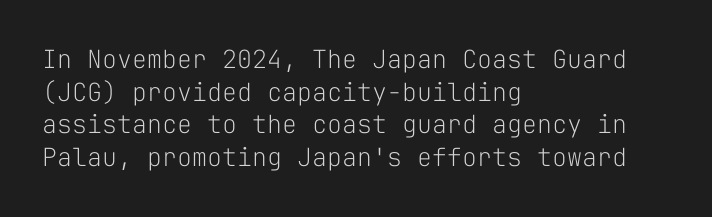
The image shows 25 px text type, upright; set left-aligned, normal line spacing (1.31x), normal letter spacing, not underlined.
